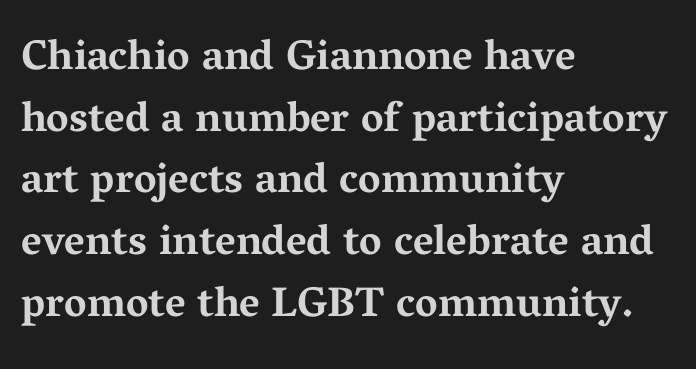
Q: Is the text bold? A: Yes.
Q: Is the text italic (slanted)? A: No, it is upright.
Q: Is the typeface a serif or a sans-serif typeface? A: Serif.
Q: Is the text underlined? A: No.
Q: How is the paragraph aligned? A: Left-aligned.
Q: Is the spacing between letters normal or unusually wide? A: Normal.
Q: Is the spacing between lines tight, normal or loose? A: Normal.
Q: Width (condensed, normal, or wide)? A: Wide.
Q: Stroke contrast? A: Medium.
Q: x-height? A: Medium.
Q: Monospaced? A: No.
